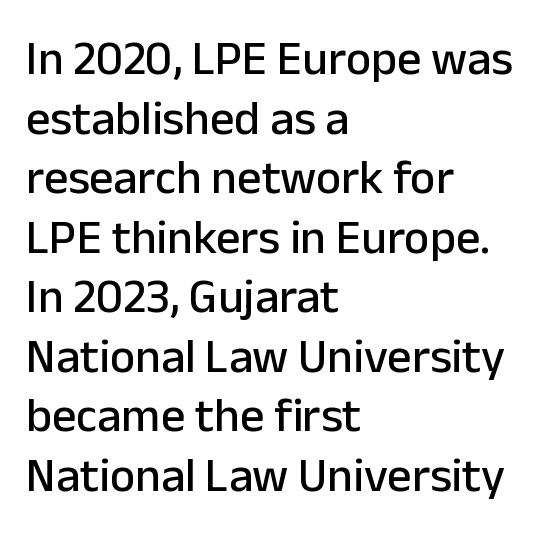
This rendering features lettering with no underline. Italic? Not at all — the glyphs are vertical. You could not count columns in this text — the font is proportionally spaced. The lines are quadded left. In terms of letterform style, serifs are entirely absent. Tracking value appears to be zero — textbook default spacing.
